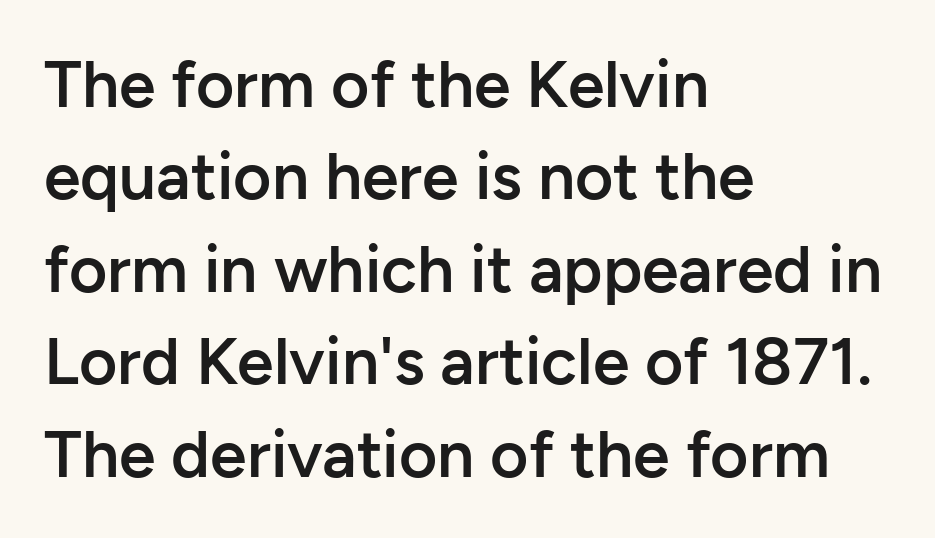
Q: Is the text bold? A: Semi-bold.
Q: Is the text italic (slanted)? A: No, it is upright.
Q: Is the typeface a serif or a sans-serif typeface? A: Sans-serif.
Q: Is the text underlined? A: No.
Q: How is the paragraph aligned? A: Left-aligned.
Q: Is the spacing between letters normal or unusually wide? A: Normal.
Q: Is the spacing between lines tight, normal or loose? A: Normal.
Q: Width (condensed, normal, or wide)? A: Normal.
Q: Stroke contrast? A: Low.
Q: x-height? A: Medium.
Q: Monospaced? A: No.
